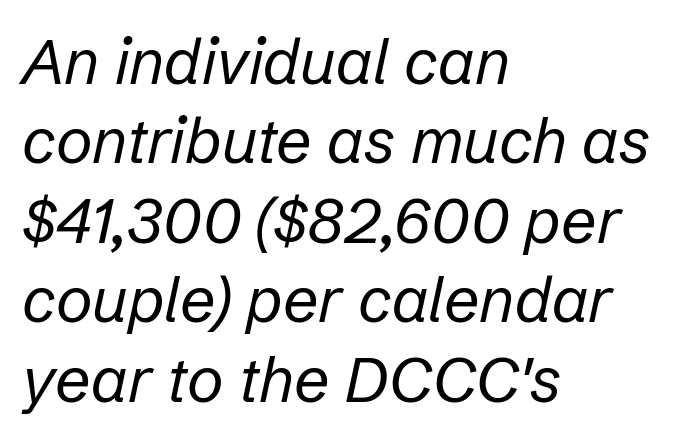
Regular leading. Weight: regular or lighter. Horizontally, the lines are justified to the leading edge only. Here the designer chose a conventional face with non-uniform glyph widths. The foot of each line stays bare and open.
